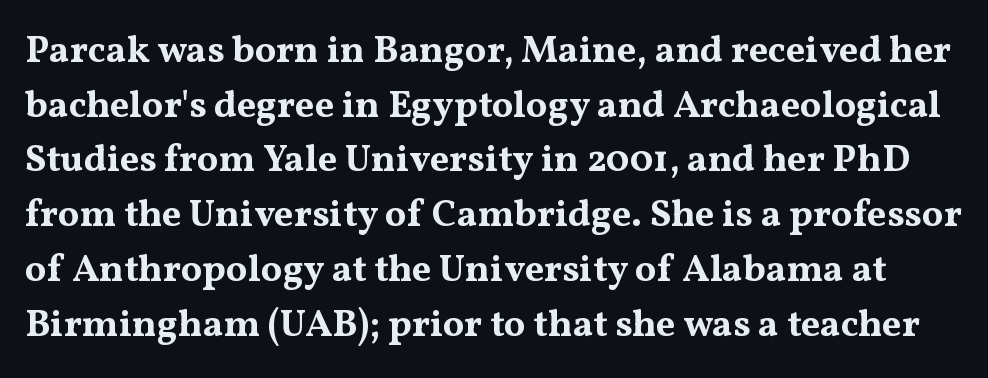
Q: Is the text bold? A: Yes.
Q: Is the text italic (slanted)? A: No, it is upright.
Q: Is the typeface a serif or a sans-serif typeface? A: Serif.
Q: Is the text underlined? A: No.
Q: Is the spacing between letters normal or unusually wide? A: Normal.
Q: Is the spacing between lines tight, normal or loose? A: Normal.
Q: Width (condensed, normal, or wide)? A: Wide.
Q: Stroke contrast? A: Medium.
Q: x-height? A: Medium.
Q: Monospaced? A: No.
